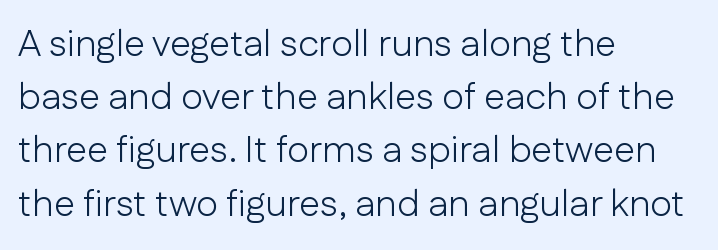
The image shows 38 px light sans-serif type, upright; set left-aligned, normal line spacing (1.4x), normal letter spacing, not underlined; low stroke contrast and a medium x-height.
